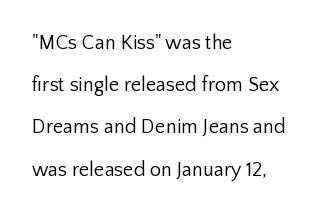
Q: Is the text bold? A: No.
Q: Is the text italic (slanted)? A: No, it is upright.
Q: Is the text underlined? A: No.
Q: How is the paragraph aligned? A: Left-aligned.
Q: Is the spacing between letters normal or unusually wide? A: Normal.
Q: Is the spacing between lines tight, normal or loose? A: Loose.
